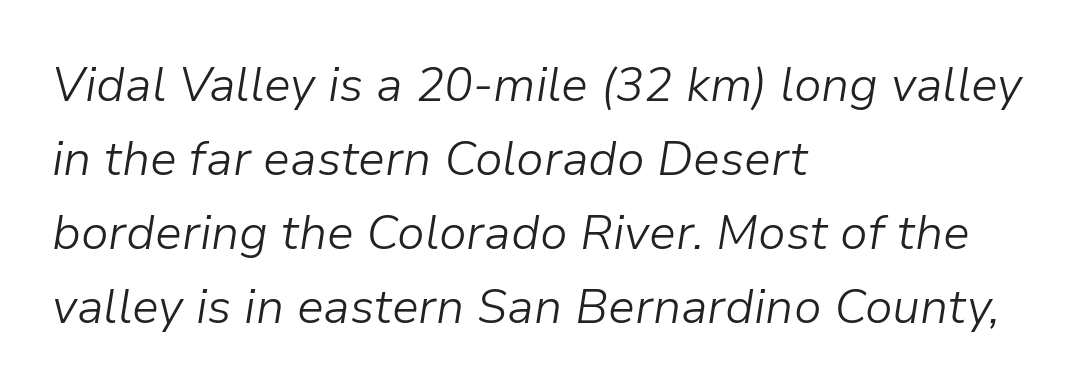
A clean baseline with only descenders dipping below it. Italic? Definitely — the glyphs are oblique. A classic flush-left, rag-right setting is used for this passage. Characters follow at the spacing the type designer built in.
